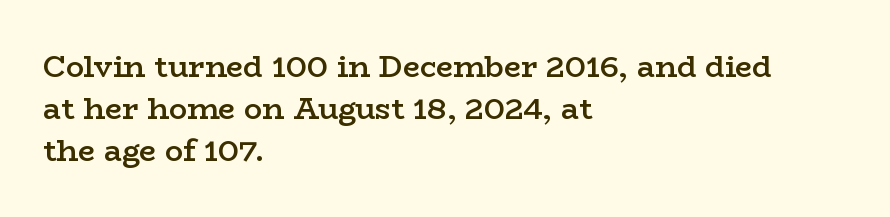
{"serif": "yes", "italic": "no", "bold": "semi", "weight": "semibold", "width": "wide", "stroke_contrast": "low", "x_height": "medium", "monospaced": "no", "underline": "no", "align": "left", "line_spacing": "normal", "line_spacing_ratio": 1.4, "letter_spacing": "normal", "letter_spacing_em": 0.0, "glyph_px": 30}
